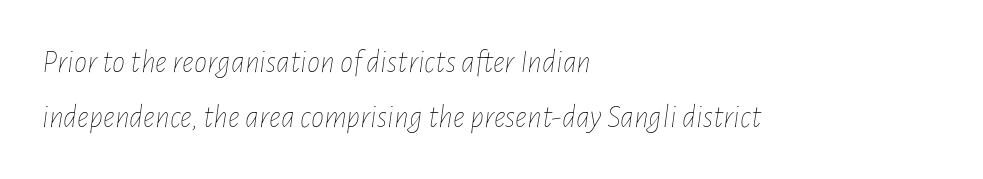
The image shows 33 px thin, condensed type, italic (leaning right); set left-aligned, normal line spacing (1.66x), normal letter spacing, not underlined; low stroke contrast and a medium x-height.
